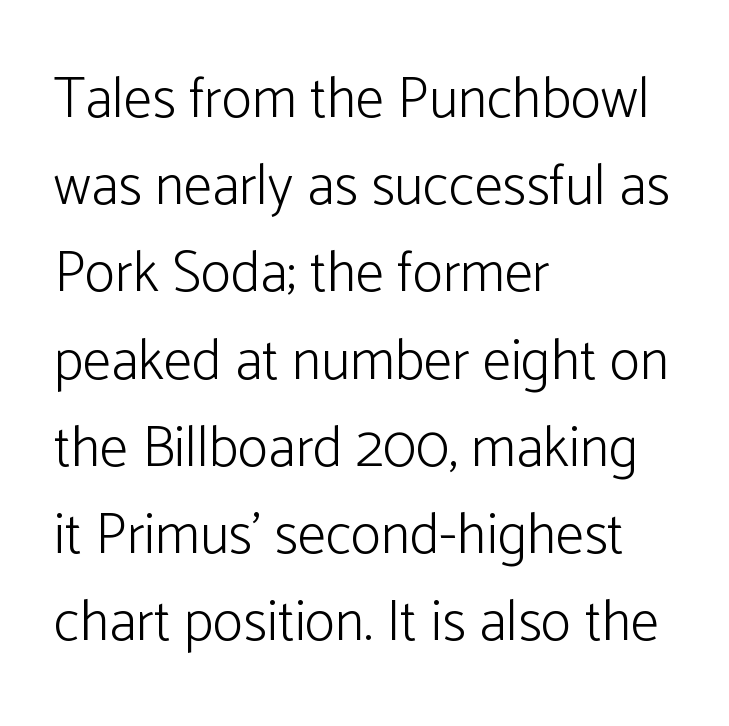
Q: Is the text bold? A: No.
Q: Is the text italic (slanted)? A: No, it is upright.
Q: Is the typeface a serif or a sans-serif typeface? A: Sans-serif.
Q: Is the text underlined? A: No.
Q: How is the paragraph aligned? A: Left-aligned.
Q: Is the spacing between letters normal or unusually wide? A: Normal.
Q: Is the spacing between lines tight, normal or loose? A: Normal.
Q: Width (condensed, normal, or wide)? A: Normal.
Q: Stroke contrast? A: Low.
Q: x-height? A: Medium.
Q: Monospaced? A: No.
